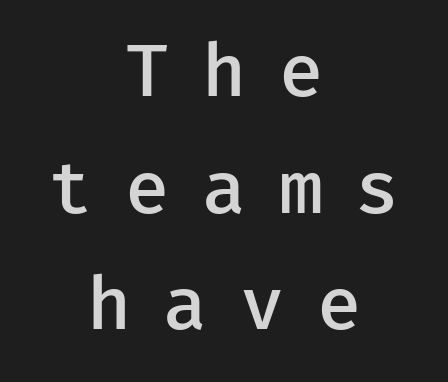
Q: Is the text bold? A: Semi-bold.
Q: Is the text italic (slanted)? A: No, it is upright.
Q: Is the typeface a serif or a sans-serif typeface? A: Sans-serif.
Q: Is the text underlined? A: No.
Q: How is the paragraph aligned? A: Centered.
Q: Is the spacing between letters normal or unusually wide? A: Unusually wide.
Q: Is the spacing between lines tight, normal or loose? A: Normal.
Q: Width (condensed, normal, or wide)? A: Normal.
Q: Stroke contrast? A: Low.
Q: x-height? A: Medium.
